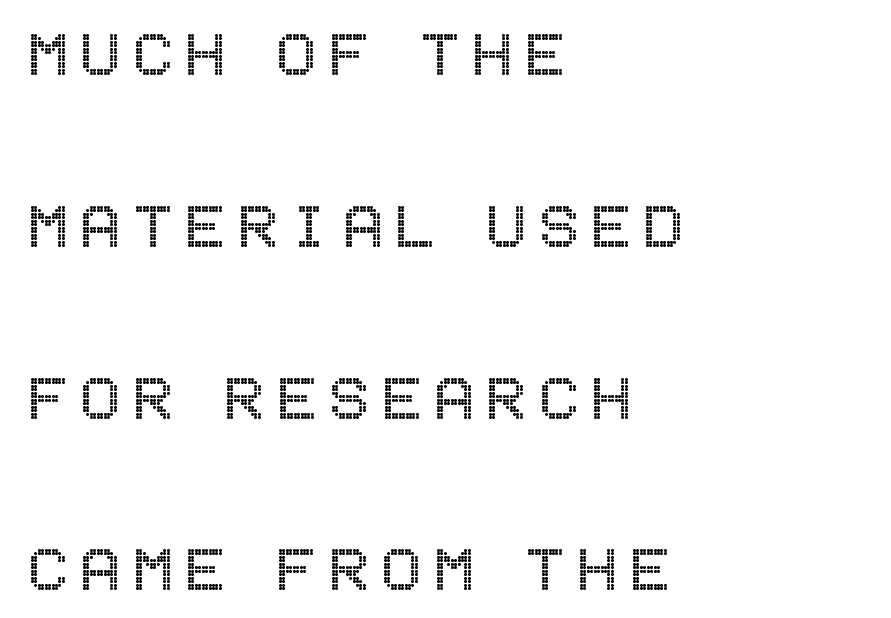
The image shows 76 px condensed type, upright; set left-aligned, loose line spacing (2.26x), not underlined; a large x-height.
